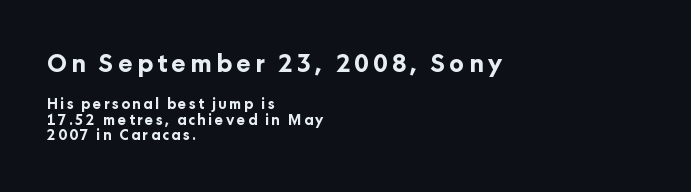
{"italic": "no", "bold": "yes", "underline": "no", "align": "left", "line_spacing": "tight", "line_spacing_ratio": 1.14, "larger_block": "first", "size_ratio": 1.71, "glyph_px": 24}
